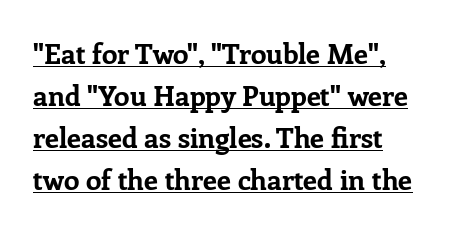
The type family on display is of the serif kind. How are the letters spaced? Ordinarily, with no added tracking. A typesetter would call this leading conventional body-copy spacing. Upright lettering throughout.
